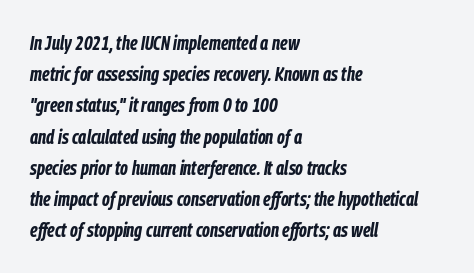
The image shows 20 px bold type, italic (leaning right); set left-aligned, normal line spacing (1.56x), normal letter spacing, not underlined.
